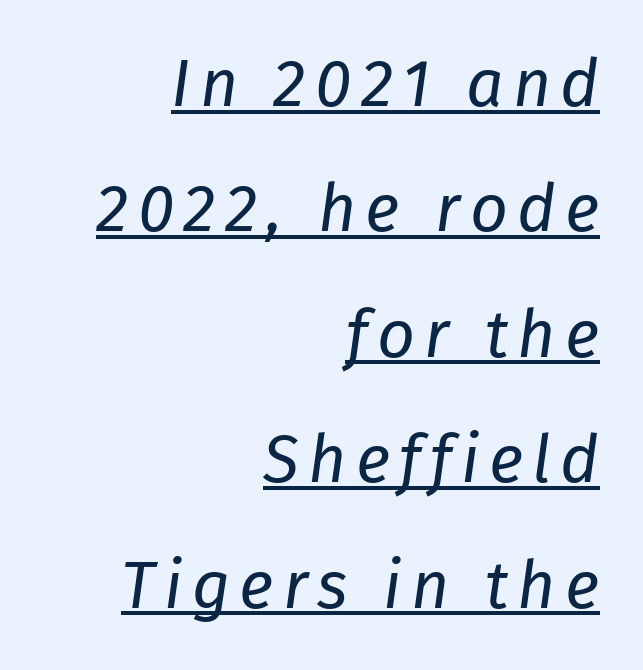
You can see a thin bar hugging the bottom of the glyphs. Whoever set this chose breathing room over compactness in the vertical rhythm. These lines were composed using italics. Think of a printed novel: that variable character pitch is what you see here. Is the stroke heavy? The answer is a plain regular-or-lighter.
